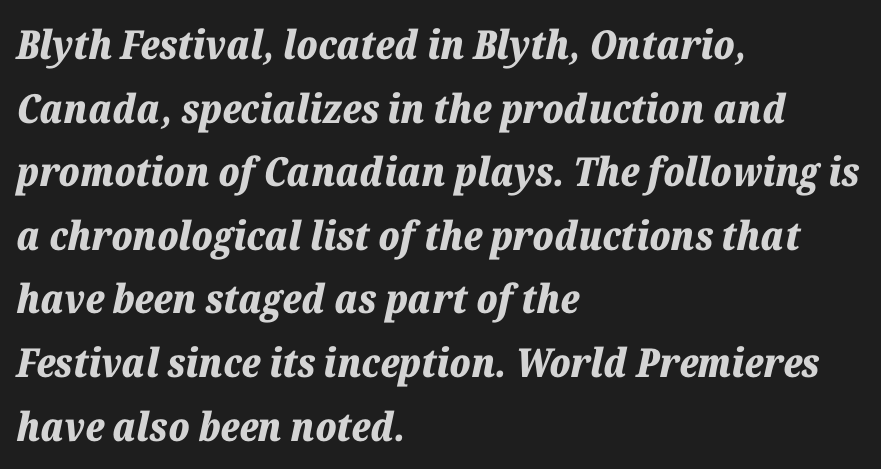
Just letters on the line, the space beneath them empty. Reading down the block, your eye returns to a fixed left position each line. Each glyph is drawn with heavy, bold strokes. The axis of the letterforms is tilted away from vertical. Tracking value appears to be zero — textbook default spacing.
